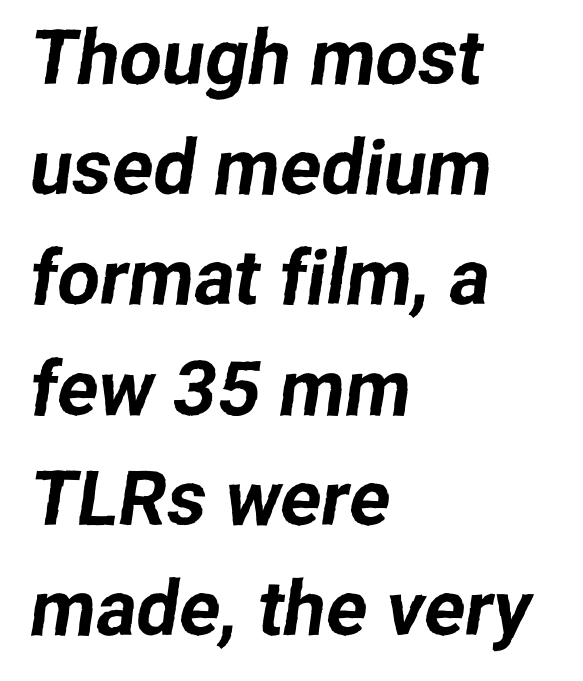
Q: Is the typeface a serif or a sans-serif typeface? A: Sans-serif.
Q: Is the text underlined? A: No.
Q: How is the paragraph aligned? A: Left-aligned.
Q: Is the spacing between letters normal or unusually wide? A: Normal.
Q: Is the spacing between lines tight, normal or loose? A: Normal.
Q: Width (condensed, normal, or wide)? A: Normal.
Q: Stroke contrast? A: Low.
Q: x-height? A: Medium.
Q: Monospaced? A: No.
